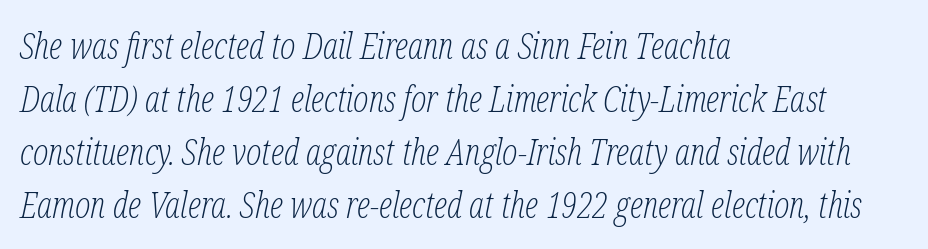
Q: Is the text bold? A: No.
Q: Is the text italic (slanted)? A: Yes, it leans right by about 12 degrees.
Q: Is the typeface a serif or a sans-serif typeface? A: Serif.
Q: Is the text underlined? A: No.
Q: How is the paragraph aligned? A: Left-aligned.
Q: Is the spacing between letters normal or unusually wide? A: Normal.
Q: Is the spacing between lines tight, normal or loose? A: Normal.
Q: Width (condensed, normal, or wide)? A: Condensed.
Q: Stroke contrast? A: Low.
Q: x-height? A: Medium.
Q: Monospaced? A: No.
